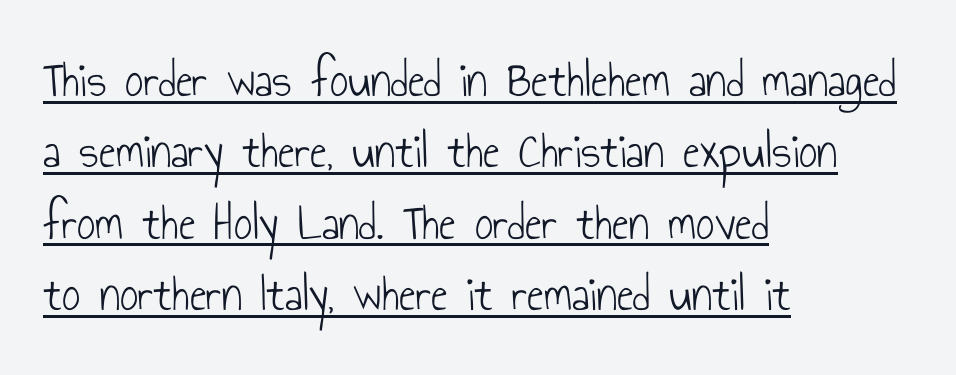
The passage shown stacks its lines at a standard gap. This sample carries an underscore along the baseline area. Do the characters align in a grid? No, the font is proportional. The typeface chosen for these lines omits serifs. Does the lettering tilt? It doesn't — this is upright.
